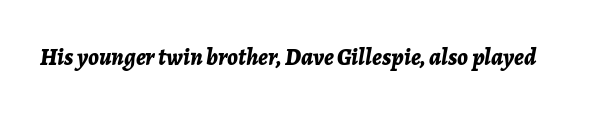
The image shows 24 px bold type, italic (leaning right); set normal letter spacing, not underlined.
